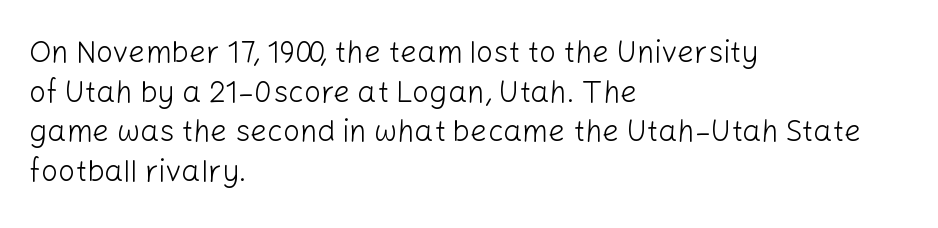
{"serif": "no", "italic": "no", "bold": "no", "weight": "light", "width": "normal", "stroke_contrast": "low", "x_height": "medium", "monospaced": "no", "underline": "no", "align": "left", "line_spacing": "normal", "line_spacing_ratio": 1.32, "letter_spacing": "normal", "letter_spacing_em": 0.0, "glyph_px": 30}
